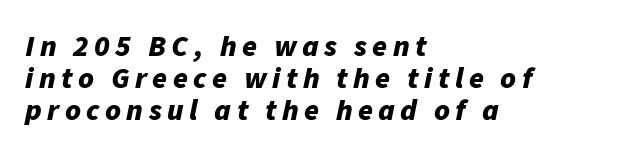
Q: Is the text bold? A: Yes.
Q: Is the text italic (slanted)? A: Yes, it leans right by about 11 degrees.
Q: Is the text underlined? A: No.
Q: How is the paragraph aligned? A: Left-aligned.
Q: Is the spacing between lines tight, normal or loose? A: Tight.
Q: Width (condensed, normal, or wide)? A: Normal.
Q: Stroke contrast? A: Low.
Q: x-height? A: Medium.
Q: Monospaced? A: No.
